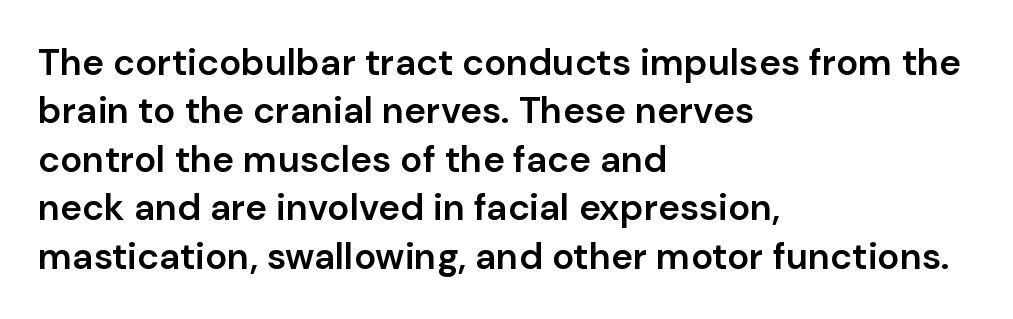
Spacing between characters is what you'd get straight out of the box. In terms of weight, the rendering is demibold, just under bold. A typesetter would call this proportional, since set widths differ per character. Quick note: not italic, upright.
